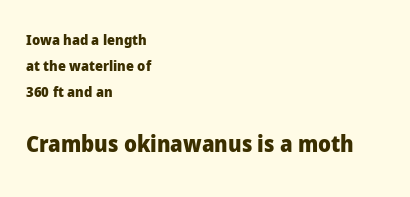
Horizontal alignment here is leftward, the default for most running prose. Underlining? Definitely not there. The later block is typeset at a bigger size than the earlier block. Weight: bold. These lines keep a tight, regular rhythm from letter to letter. No italicization has been applied; the sample stays upright.
